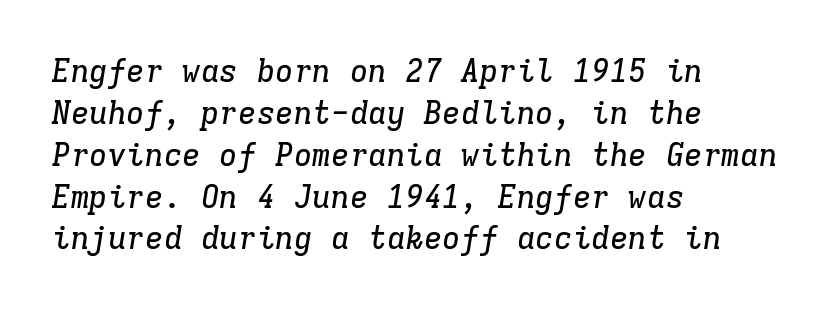
Q: Is the text italic (slanted)? A: Yes, it leans right by about 9 degrees.
Q: Is the typeface a serif or a sans-serif typeface? A: Serif.
Q: Is the text underlined? A: No.
Q: How is the paragraph aligned? A: Left-aligned.
Q: Is the spacing between letters normal or unusually wide? A: Normal.
Q: Is the spacing between lines tight, normal or loose? A: Normal.
Q: Width (condensed, normal, or wide)? A: Normal.
Q: Stroke contrast? A: Low.
Q: x-height? A: Medium.
Q: Monospaced? A: Yes.
